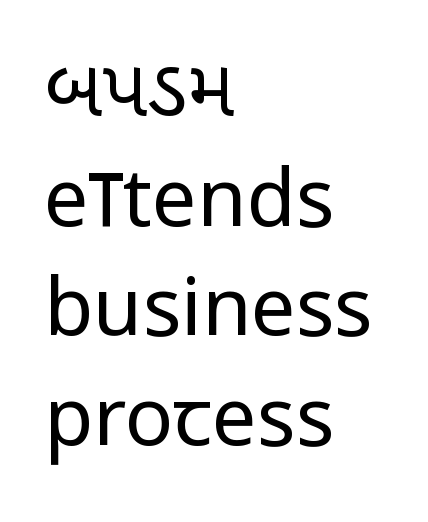
{"serif": "no", "italic": "no", "bold": "no", "weight": "regular", "width": "condensed", "stroke_contrast": "low", "underline": "no", "align": "left", "line_spacing": "normal", "line_spacing_ratio": 1.37, "letter_spacing": "normal", "letter_spacing_em": 0.0, "glyph_px": 80}
